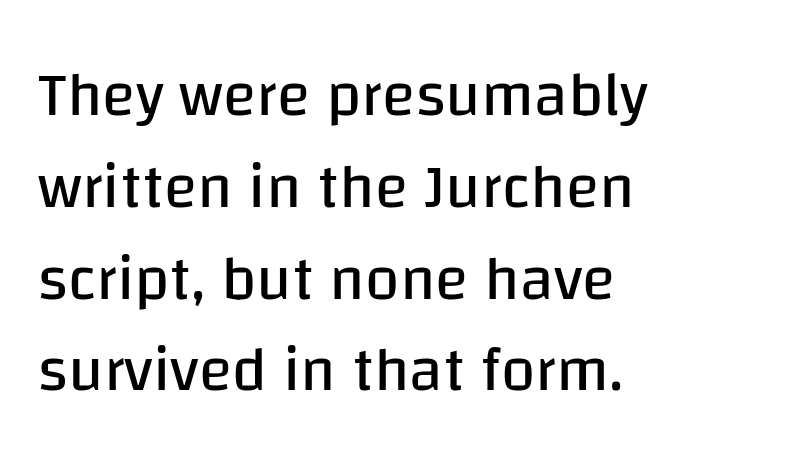
Q: Is the text bold? A: No.
Q: Is the text italic (slanted)? A: No, it is upright.
Q: Is the typeface a serif or a sans-serif typeface? A: Sans-serif.
Q: Is the text underlined? A: No.
Q: How is the paragraph aligned? A: Left-aligned.
Q: Is the spacing between letters normal or unusually wide? A: Normal.
Q: Is the spacing between lines tight, normal or loose? A: Normal.
Q: Width (condensed, normal, or wide)? A: Normal.
Q: Stroke contrast? A: Low.
Q: x-height? A: Large.
Q: Monospaced? A: No.
